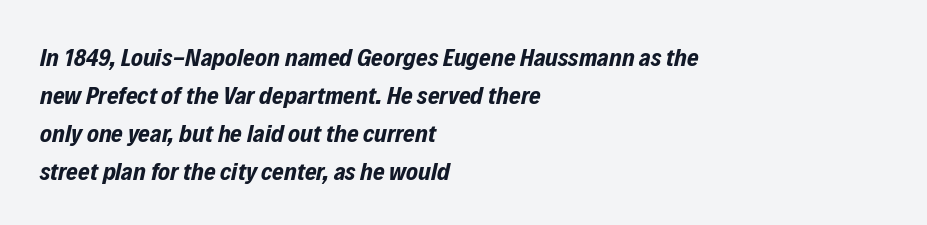
The image shows 25 px bold type, italic (leaning right); set left-aligned, normal line spacing (1.52x), normal letter spacing, not underlined.
